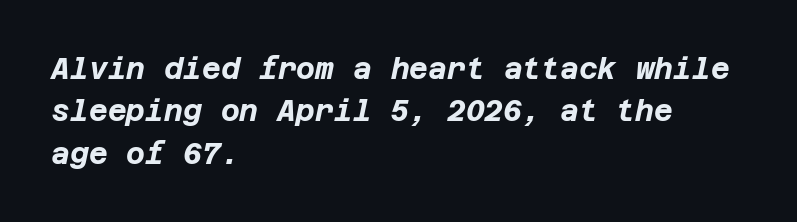
The image shows 29 px bold type, italic (leaning right); set left-aligned, normal line spacing (1.46x), normal letter spacing, not underlined; low stroke contrast and a large x-height.
